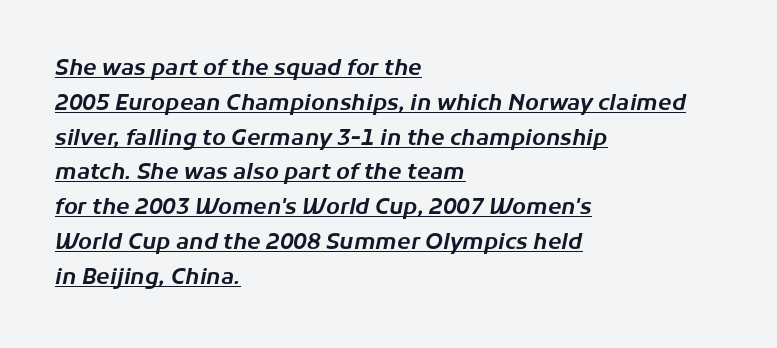
The image shows 22 px text type, italic (leaning right); set left-aligned, normal line spacing (1.58x), normal letter spacing, underlined.
